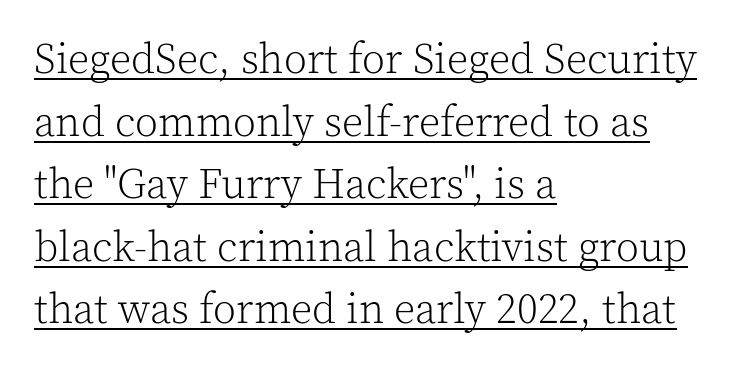
Q: Is the text bold? A: No.
Q: Is the text italic (slanted)? A: No, it is upright.
Q: Is the typeface a serif or a sans-serif typeface? A: Serif.
Q: Is the text underlined? A: Yes.
Q: How is the paragraph aligned? A: Left-aligned.
Q: Is the spacing between letters normal or unusually wide? A: Normal.
Q: Is the spacing between lines tight, normal or loose? A: Normal.
Q: Width (condensed, normal, or wide)? A: Normal.
Q: x-height? A: Medium.
Q: Monospaced? A: No.
